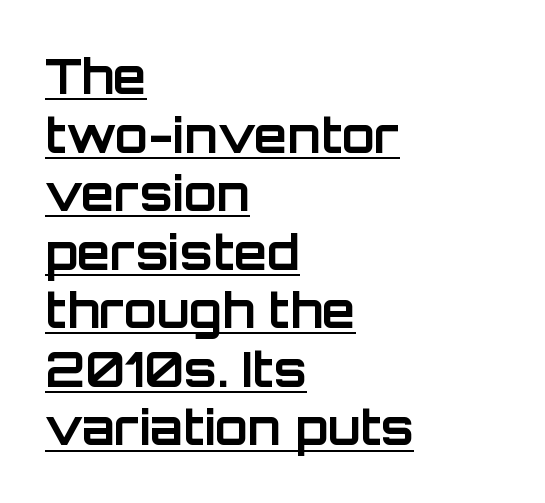
The characters display no serif detailing; their extremities are plain. Upright lettering throughout. Underline: present. Here the designer chose a conventional face with non-uniform glyph widths. Horizontally, the lines are justified to the leading edge only. Students, note that the glyphs here touch the page at normal intervals.
